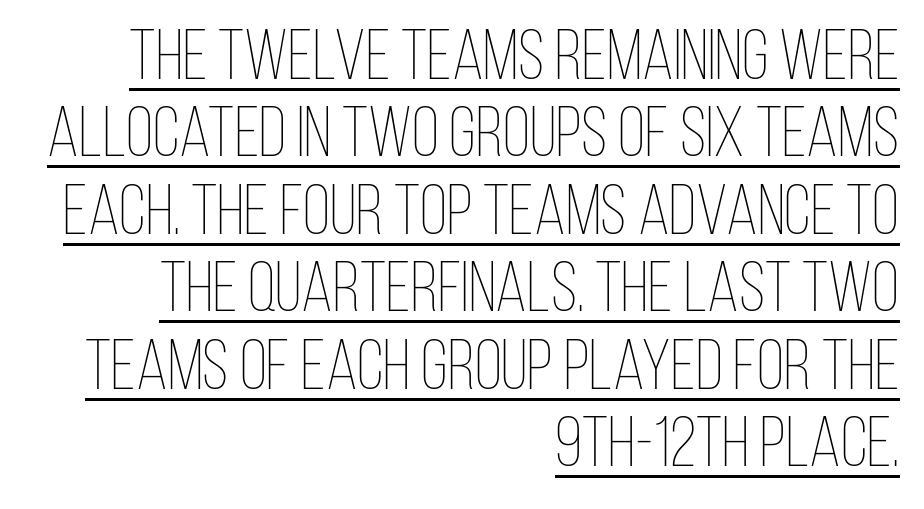
{"italic": "no", "bold": "no", "weight": "thin", "width": "condensed", "stroke_contrast": "low", "x_height": "large", "monospaced": "no", "underline": "yes", "align": "right", "line_spacing": "tight", "line_spacing_ratio": 1.09, "letter_spacing": "normal", "letter_spacing_em": 0.0, "glyph_px": 71}
